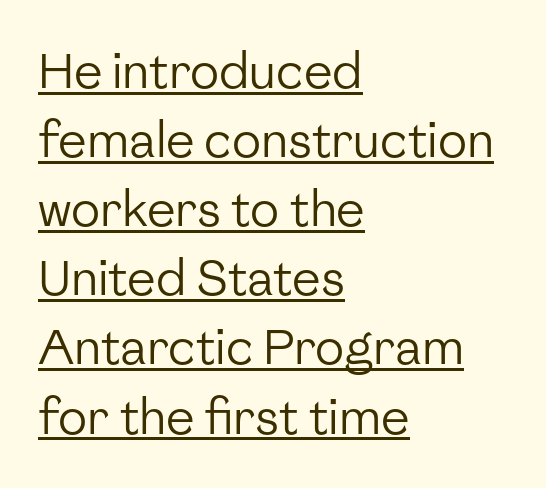
Q: Is the text bold? A: No.
Q: Is the text italic (slanted)? A: No, it is upright.
Q: Is the typeface a serif or a sans-serif typeface? A: Sans-serif.
Q: Is the text underlined? A: Yes.
Q: How is the paragraph aligned? A: Left-aligned.
Q: Is the spacing between letters normal or unusually wide? A: Normal.
Q: Is the spacing between lines tight, normal or loose? A: Normal.
Q: Width (condensed, normal, or wide)? A: Normal.
Q: Stroke contrast? A: Low.
Q: x-height? A: Medium.
Q: Monospaced? A: No.
